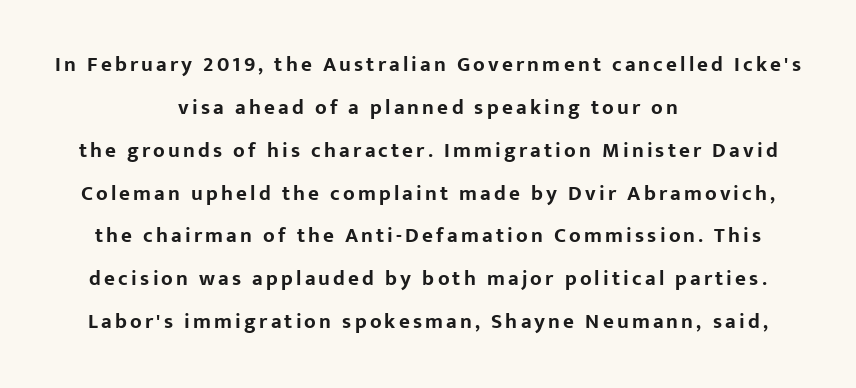
The image shows 21 px bold type, upright; set centered, loose line spacing (2.04x), not underlined.
